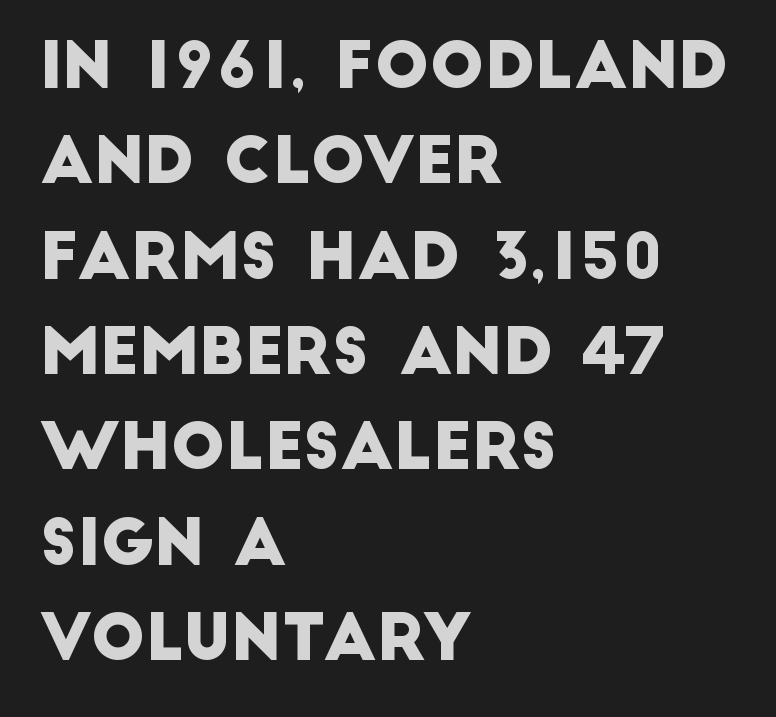
Beneath every word, the page is bare. Look at the bottom of the vertical strokes: they stop flat, with no serifs. These lines sit exactly where default settings would place them. Short and long lines alike share a common starting point at left. Tracking here is standard; glyphs follow each other at the usual distance. A typesetter would call this proportional, since set widths differ per character.
